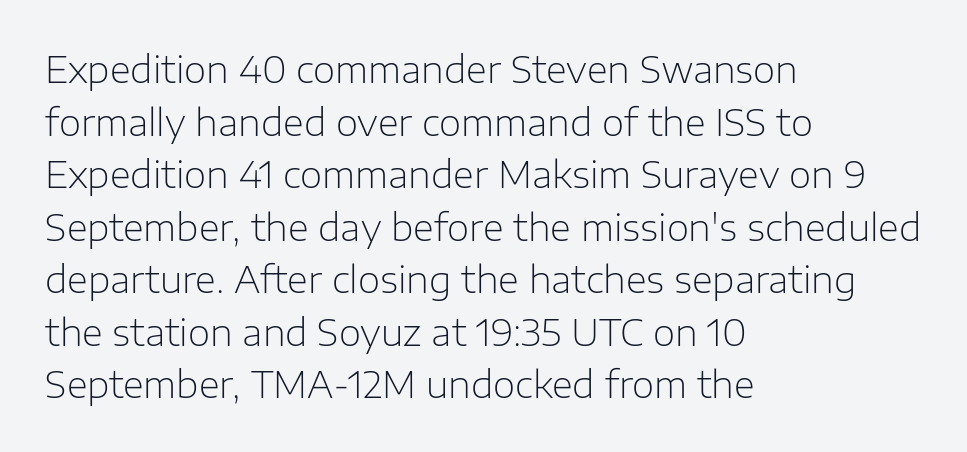
Nope, not italic — everything's standing straight. Spacing between characters is what you'd get straight out of the box. Spacing verdict: proportional, widths tailored to each character. Rows of type keep a routine distance in the vertical direction.
